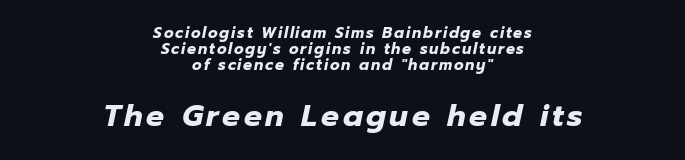
Q: Is the text bold? A: Yes.
Q: Is the text italic (slanted)? A: Yes, it leans right by about 12 degrees.
Q: Is the text underlined? A: No.
Q: How is the paragraph aligned? A: Centered.
Q: Is the spacing between lines tight, normal or loose? A: Tight.
Q: Which block of text is set in a larger size, the first (top) or the second (bottom)? A: The second (bottom) one.
Q: Width (condensed, normal, or wide)? A: Normal.
Q: Stroke contrast? A: Low.
Q: x-height? A: Medium.
Q: Monospaced? A: No.
